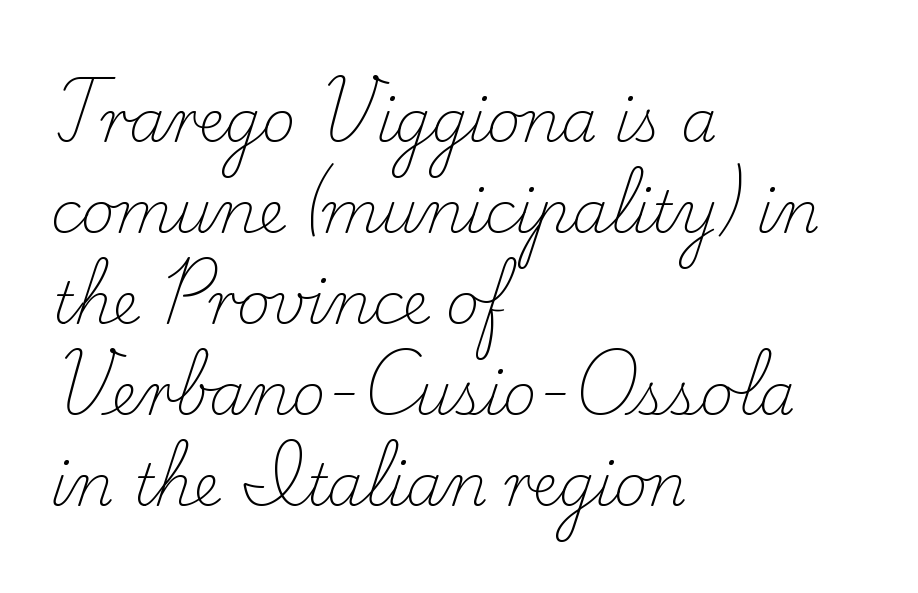
The image shows 58 px light serif type; set left-aligned, normal line spacing (1.57x), normal letter spacing, not underlined; low stroke contrast and a small x-height.
